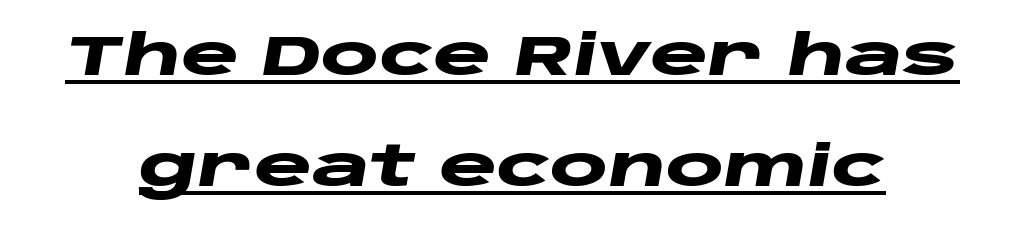
The face used here has a pronounced slope to its letters. Check the space under the baseline: a stroke is drawn there. A typesetter would call this leading open, well beyond the default. A typesetter would call this zero additional tracking. These lines are rendered in a variable-pitch font.
